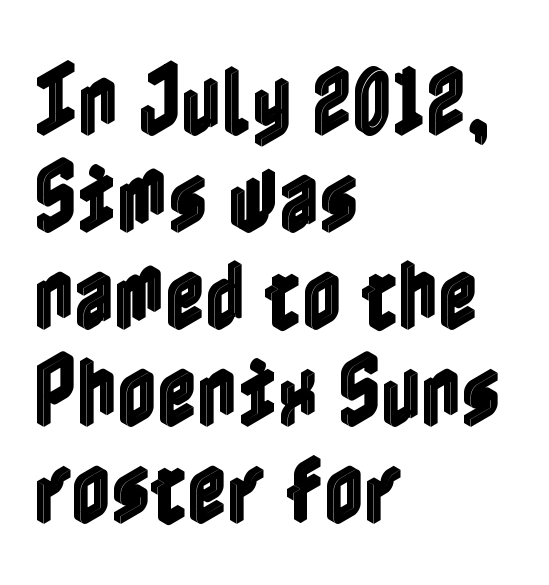
Do the letters lean? They stand straight. Is the block centered? No — it sits flush against the left margin. Students, note that the glyphs here touch the page at normal intervals. Horizontal bands of white between lines are of average thickness. Bare-footed words on every line.
